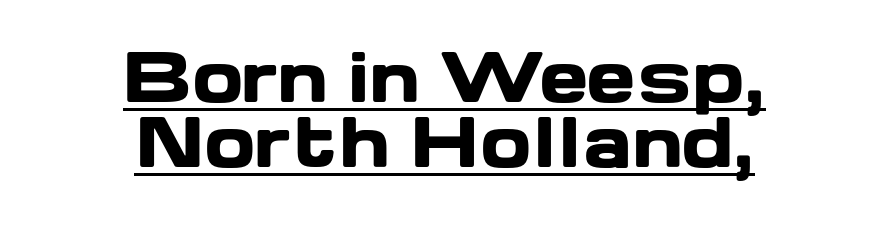
Q: Is the text bold? A: Yes.
Q: Is the text italic (slanted)? A: No, it is upright.
Q: Is the typeface a serif or a sans-serif typeface? A: Sans-serif.
Q: Is the text underlined? A: Yes.
Q: How is the paragraph aligned? A: Centered.
Q: Is the spacing between letters normal or unusually wide? A: Normal.
Q: Is the spacing between lines tight, normal or loose? A: Tight.
Q: Width (condensed, normal, or wide)? A: Wide.
Q: Stroke contrast? A: Low.
Q: x-height? A: Medium.
Q: Monospaced? A: No.
